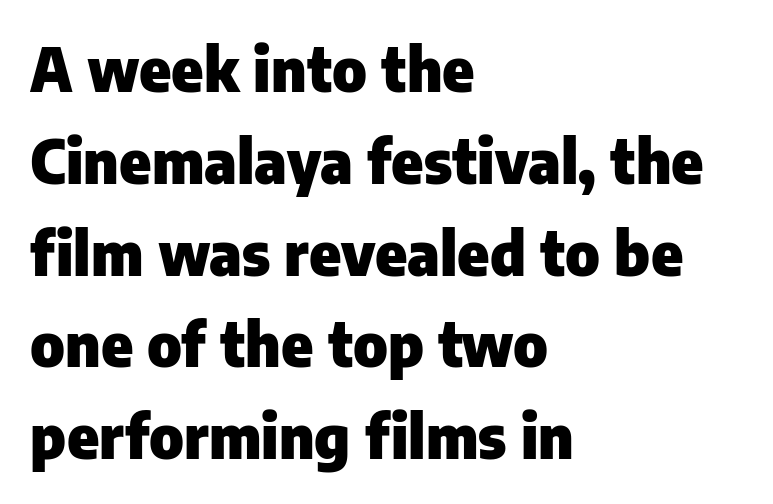
Q: Is the text bold? A: Yes.
Q: Is the text italic (slanted)? A: No, it is upright.
Q: Is the typeface a serif or a sans-serif typeface? A: Sans-serif.
Q: Is the text underlined? A: No.
Q: How is the paragraph aligned? A: Left-aligned.
Q: Is the spacing between letters normal or unusually wide? A: Normal.
Q: Is the spacing between lines tight, normal or loose? A: Normal.
Q: Width (condensed, normal, or wide)? A: Normal.
Q: Stroke contrast? A: Low.
Q: x-height? A: Medium.
Q: Monospaced? A: No.
